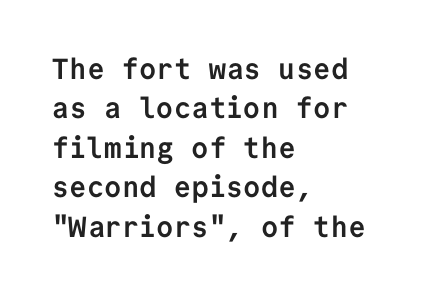
Stroke terminals: plain, sans-serif. Ordinary non-slanted type is in use. Horizontal alignment here is leftward, the default for most running prose. The strokes are fattened all the way to bold. Descenders are the only things crossing below the line.
